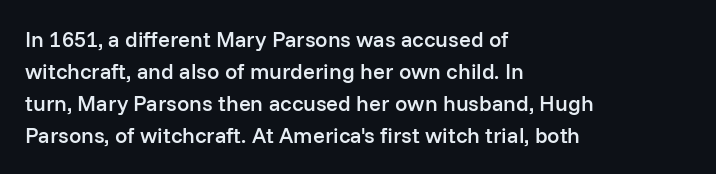
The image shows 22 px text type, upright; set left-aligned, normal line spacing (1.45x), normal letter spacing, not underlined.
